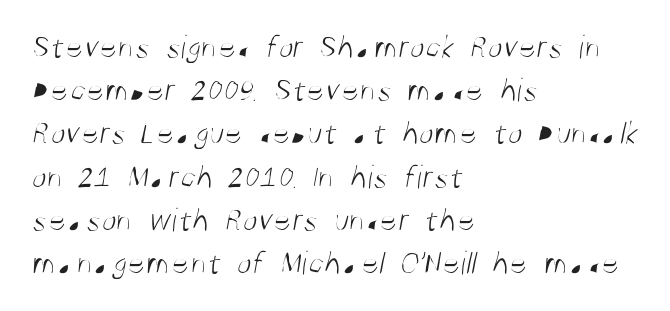
Look at the tracking — it's just the regular setting, nothing added. Check under the words: just untouched page. Is the type heavy? It reads as light-to-regular instead. Does the copy run flush right? No — it runs flush left.
